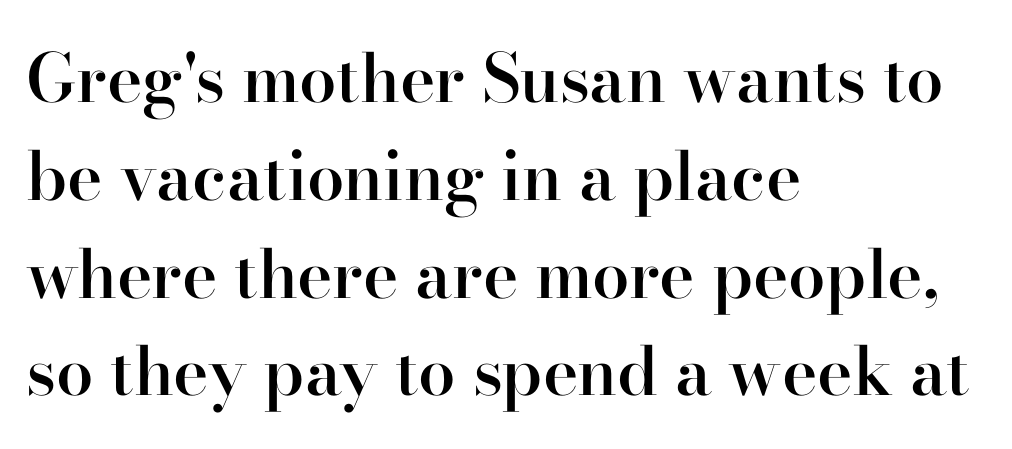
{"serif": "yes", "italic": "no", "bold": "semi", "weight": "semibold", "width": "normal", "stroke_contrast": "high", "x_height": "small", "monospaced": "no", "underline": "no", "align": "left", "line_spacing": "normal", "line_spacing_ratio": 1.46, "letter_spacing": "normal", "letter_spacing_em": 0.0, "glyph_px": 67}
